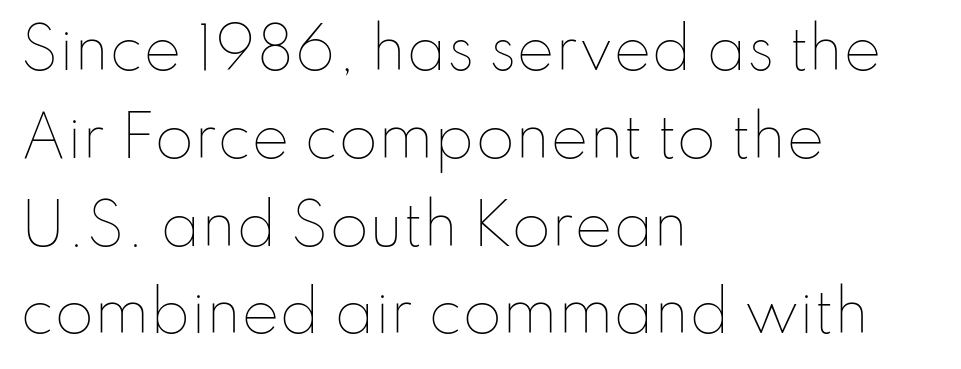
Q: Is the text bold? A: No.
Q: Is the text italic (slanted)? A: No, it is upright.
Q: Is the text underlined? A: No.
Q: How is the paragraph aligned? A: Left-aligned.
Q: Is the spacing between letters normal or unusually wide? A: Normal.
Q: Is the spacing between lines tight, normal or loose? A: Normal.
Q: Width (condensed, normal, or wide)? A: Normal.
Q: Stroke contrast? A: Low.
Q: x-height? A: Small.
Q: Monospaced? A: No.
